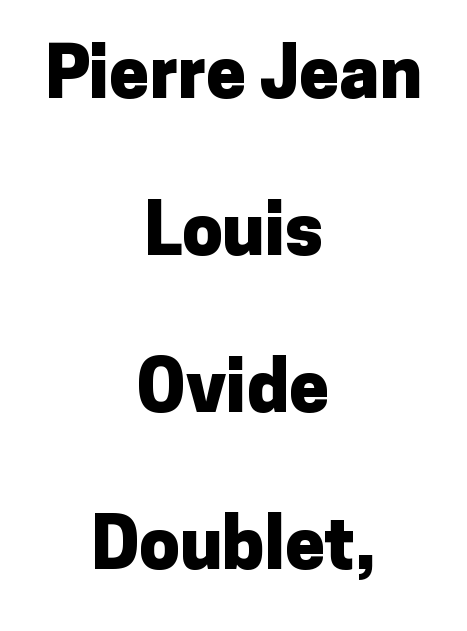
The zone under the glyphs is completely vacant. The face used here is rendered with its standard letterfit. Think of a printed novel: that variable character pitch is what you see here. Is there much room between lines? Yes — plenty of vertical air separates them. You can tell from the bare stems that sans-serif type was used. Caption: bold face, heavy strokes.
